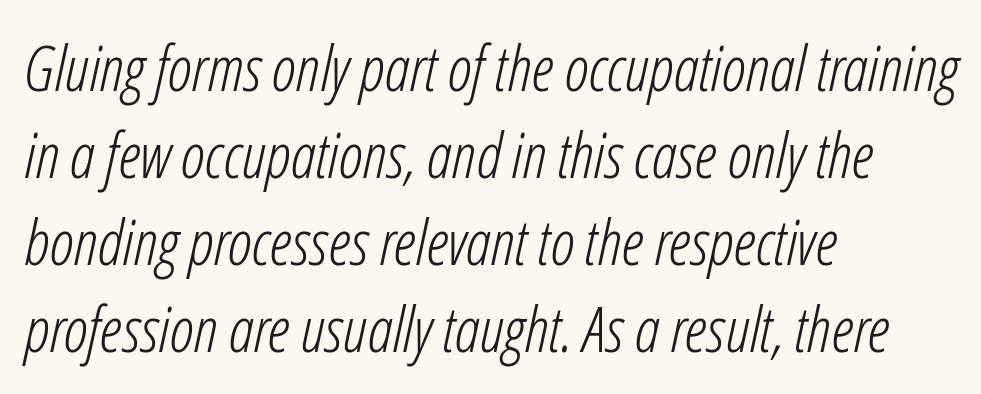
Q: Is the text bold? A: No.
Q: Is the text italic (slanted)? A: Yes, it leans right by about 12 degrees.
Q: Is the text underlined? A: No.
Q: How is the paragraph aligned? A: Left-aligned.
Q: Is the spacing between letters normal or unusually wide? A: Normal.
Q: Is the spacing between lines tight, normal or loose? A: Normal.
Q: Width (condensed, normal, or wide)? A: Condensed.
Q: Stroke contrast? A: Low.
Q: x-height? A: Medium.
Q: Monospaced? A: No.
